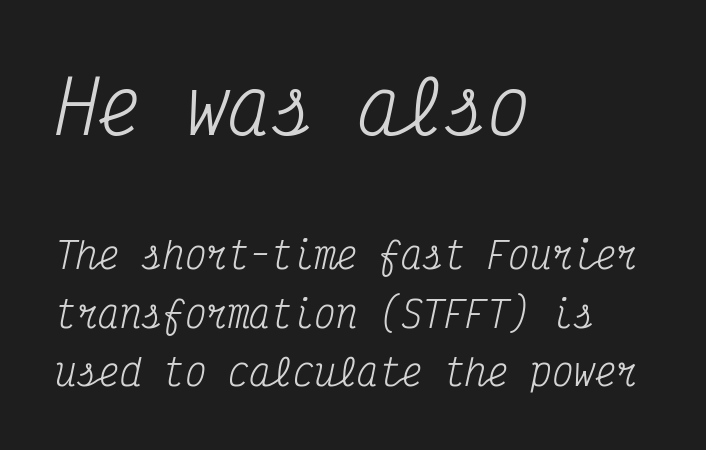
The image shows 72 px regular-weight, condensed serif type, italic (leaning right), monospaced; set left-aligned, normal line spacing (1.62x), normal letter spacing, not underlined; the first (top) block is 2.0x larger; medium stroke contrast and a medium x-height.
